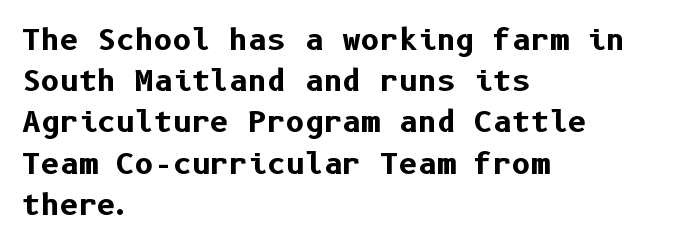
{"serif": "no", "italic": "no", "bold": "yes", "weight": "bold", "width": "normal", "stroke_contrast": "low", "x_height": "medium", "underline": "no", "align": "left", "line_spacing": "normal", "line_spacing_ratio": 1.42, "letter_spacing": "normal", "letter_spacing_em": 0.0, "glyph_px": 29}
